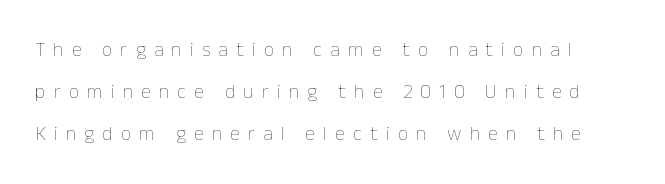
The image shows 20 px text type, upright; set loose line spacing (2.1x), unusually wide letter spacing (+0.41 em), not underlined.
